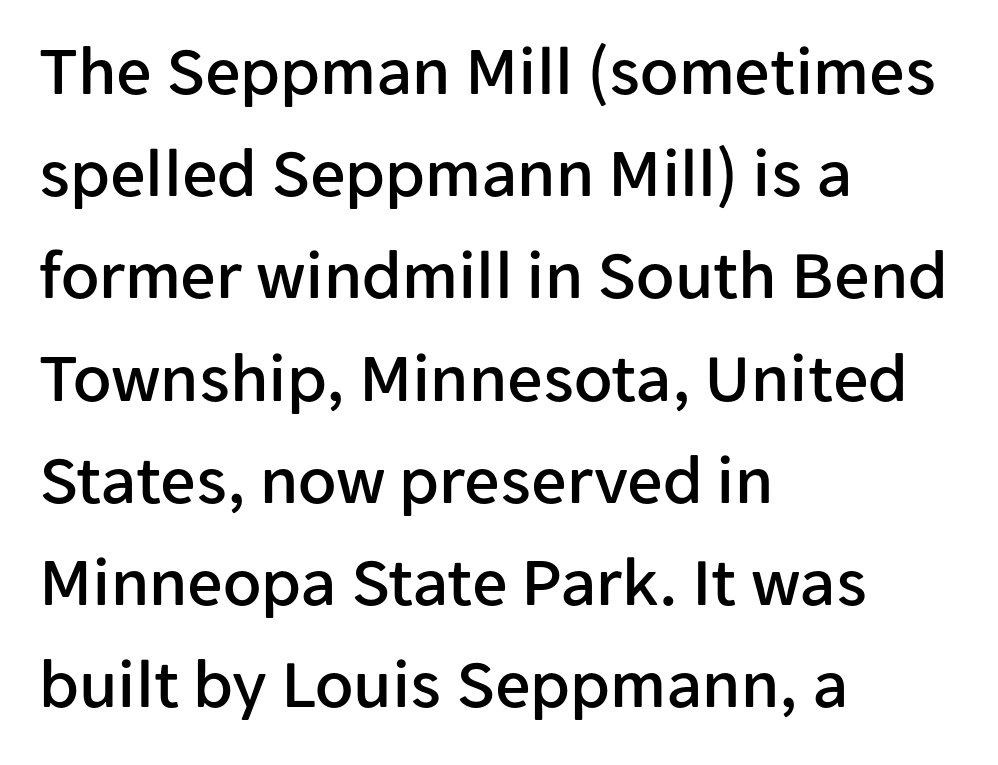
{"serif": "no", "italic": "no", "width": "normal", "stroke_contrast": "low", "x_height": "medium", "monospaced": "no", "underline": "no", "align": "left", "line_spacing": "normal", "line_spacing_ratio": 1.46, "letter_spacing": "normal", "letter_spacing_em": 0.0, "glyph_px": 70}
